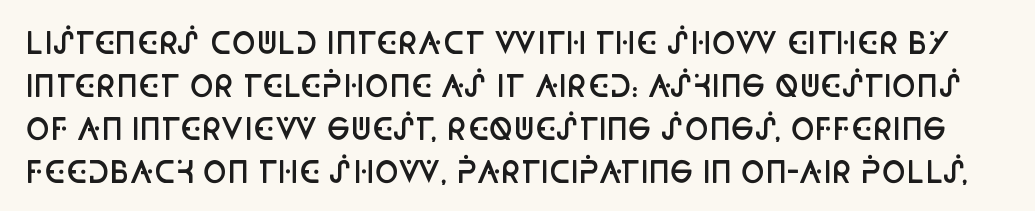
The image shows 29 px semibold, condensed sans-serif type, upright; set normal line spacing (1.48x), normal letter spacing, not underlined; low stroke contrast and a large x-height.
